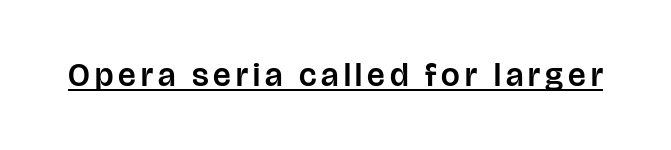
The image shows 33 px sans-serif type, upright; set underlined; low stroke contrast and a large x-height.
